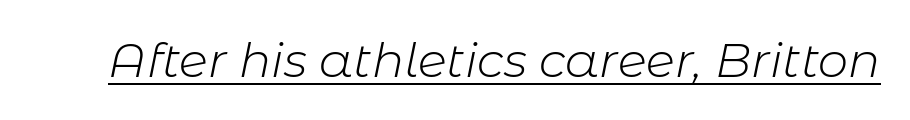
{"italic": "yes", "lean": "right", "slant_degrees": 11, "bold": "no", "weight": "light", "width": "normal", "stroke_contrast": "low", "x_height": "medium", "monospaced": "no", "underline": "yes", "letter_spacing": "normal", "letter_spacing_em": 0.0, "glyph_px": 48}
